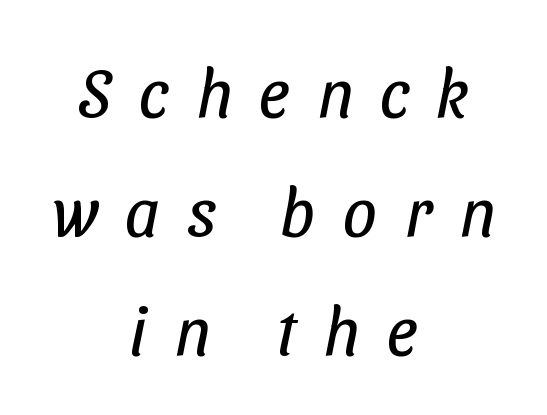
{"serif": "no", "bold": "no", "weight": "regular", "width": "condensed", "stroke_contrast": "low", "x_height": "medium", "monospaced": "no", "underline": "no", "align": "center", "line_spacing_ratio": 1.75, "letter_spacing": "wide", "letter_spacing_em": 0.4, "glyph_px": 68}
